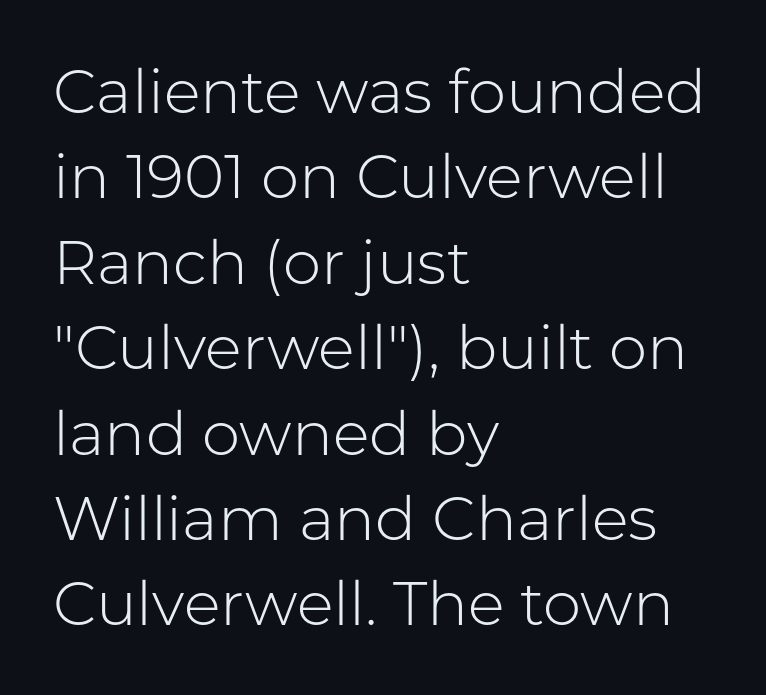
{"serif": "no", "italic": "no", "bold": "no", "weight": "light", "width": "normal", "stroke_contrast": "low", "x_height": "medium", "monospaced": "no", "underline": "no", "align": "left", "line_spacing": "normal", "line_spacing_ratio": 1.4, "letter_spacing": "normal", "letter_spacing_em": 0.0, "glyph_px": 61}
